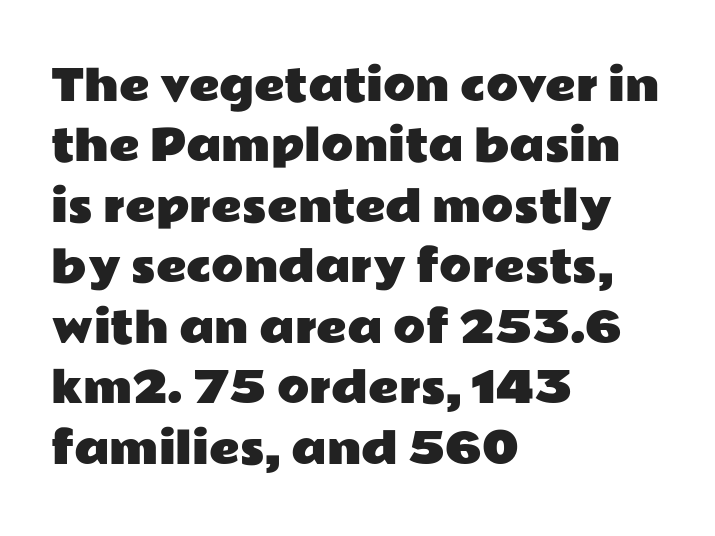
{"serif": "no", "italic": "no", "width": "wide", "stroke_contrast": "low", "x_height": "medium", "monospaced": "no", "underline": "no", "align": "left", "line_spacing": "normal", "line_spacing_ratio": 1.44, "letter_spacing": "normal", "letter_spacing_em": 0.0, "glyph_px": 42}
